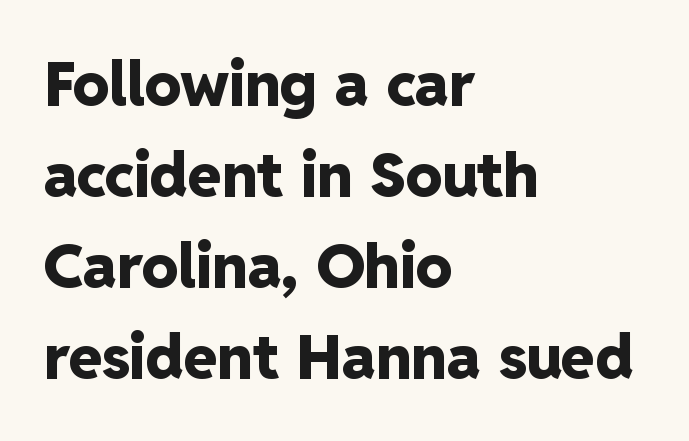
{"serif": "no", "italic": "no", "bold": "yes", "weight": "heavy", "width": "normal", "stroke_contrast": "low", "x_height": "medium", "monospaced": "no", "underline": "no", "align": "left", "line_spacing": "normal", "line_spacing_ratio": 1.49, "letter_spacing": "normal", "letter_spacing_em": 0.0, "glyph_px": 61}
